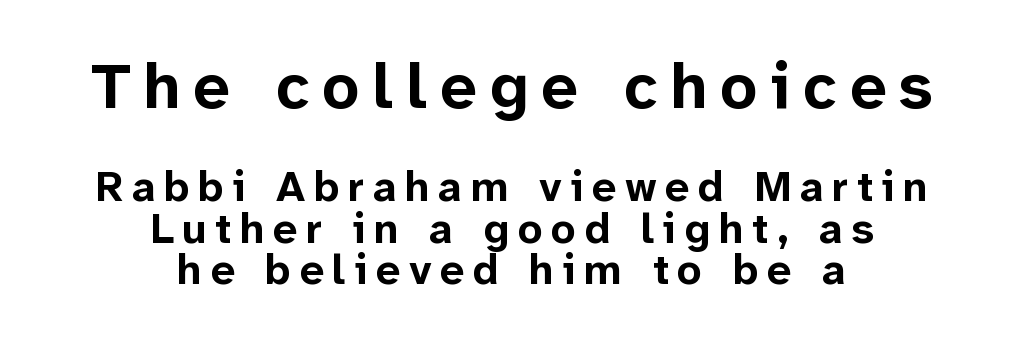
Q: Is the text bold? A: Yes.
Q: Is the text italic (slanted)? A: No, it is upright.
Q: Is the typeface a serif or a sans-serif typeface? A: Sans-serif.
Q: Is the text underlined? A: No.
Q: How is the paragraph aligned? A: Centered.
Q: Is the spacing between letters normal or unusually wide? A: Unusually wide.
Q: Is the spacing between lines tight, normal or loose? A: Tight.
Q: Which block of text is set in a larger size, the first (top) or the second (bottom)? A: The first (top) one.
Q: Width (condensed, normal, or wide)? A: Normal.
Q: Stroke contrast? A: Low.
Q: x-height? A: Medium.
Q: Monospaced? A: No.
